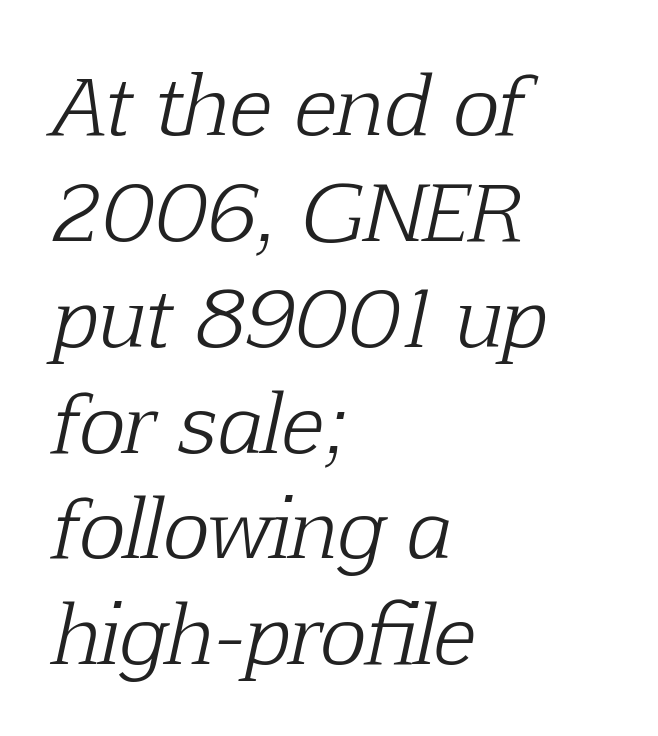
The image shows 79 px light serif type, italic (leaning right); set left-aligned, normal line spacing (1.34x), normal letter spacing, not underlined; low stroke contrast and a medium x-height.
